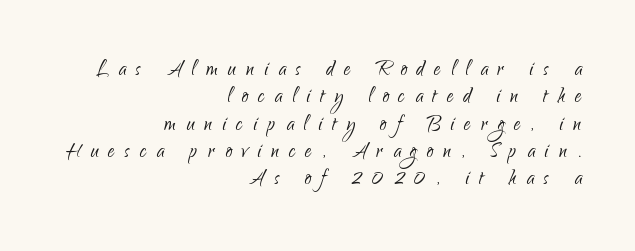
The image shows 26 px text type; set right-aligned, tight line spacing (1.05x), unusually wide letter spacing (+0.39 em), not underlined.
